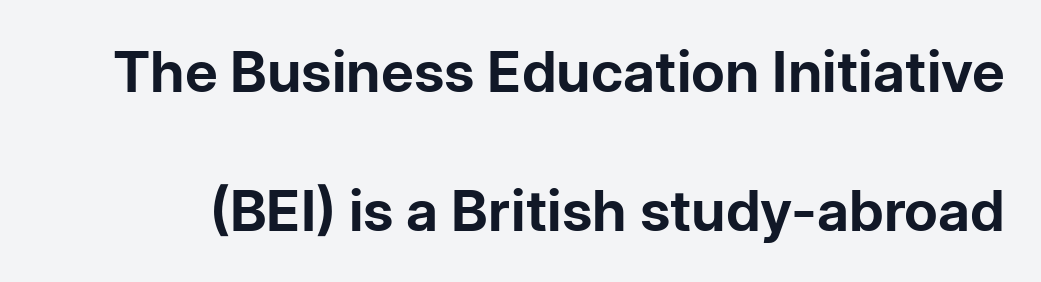
Descender tails drop into unmarked territory. To sum up the face: it is a sans, with no serifs. This is roman type, the default non-slanted kind. The letters advance in unequal steps, a hallmark of proportional type. The glyphs have the mass of a bold cut. The passage shown has conventional tracking throughout.
